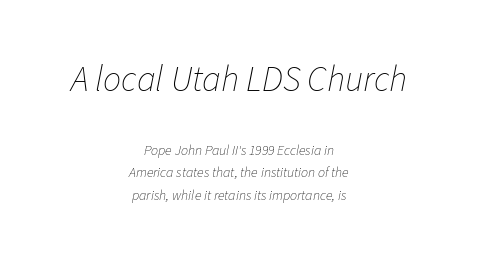
Q: Is the text bold? A: No.
Q: Is the text italic (slanted)? A: Yes, it leans right by about 11 degrees.
Q: Is the text underlined? A: No.
Q: How is the paragraph aligned? A: Centered.
Q: Is the spacing between letters normal or unusually wide? A: Normal.
Q: Is the spacing between lines tight, normal or loose? A: Normal.
Q: Which block of text is set in a larger size, the first (top) or the second (bottom)? A: The first (top) one.
Q: Width (condensed, normal, or wide)? A: Normal.
Q: Stroke contrast? A: Low.
Q: x-height? A: Medium.
Q: Monospaced? A: No.
